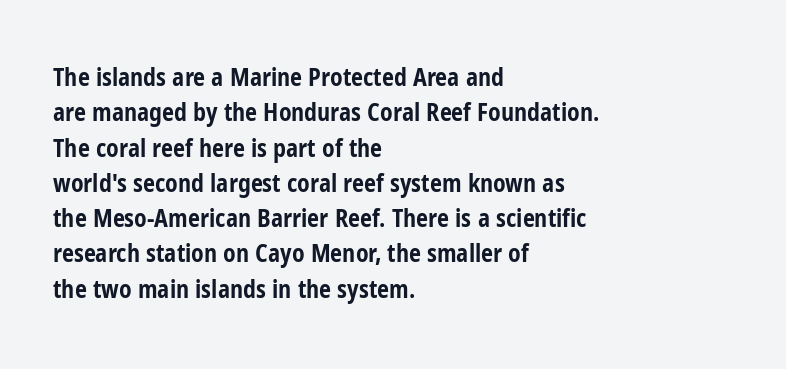
{"italic": "no", "bold": "yes", "underline": "no", "align": "left", "line_spacing": "normal", "line_spacing_ratio": 1.47, "letter_spacing": "normal", "letter_spacing_em": 0.0, "glyph_px": 24}
